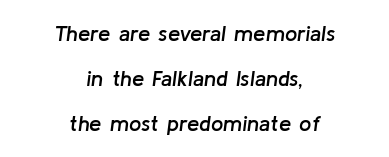
{"italic": "yes", "lean": "right", "slant_degrees": 8, "bold": "semi", "underline": "no", "align": "center", "line_spacing": "loose", "line_spacing_ratio": 2.05, "letter_spacing": "normal", "letter_spacing_em": 0.0, "glyph_px": 22}
